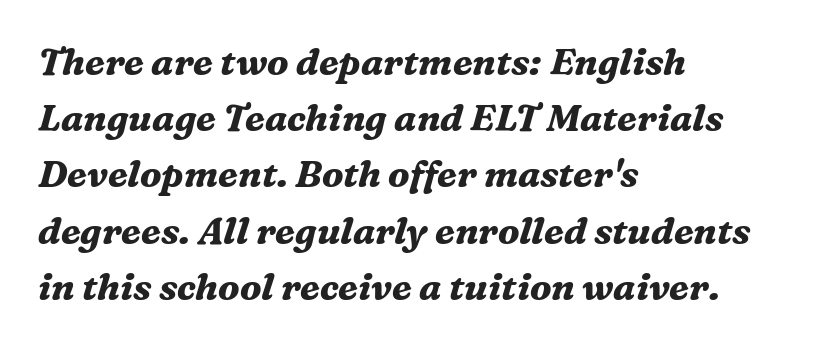
Q: Is the text bold? A: Yes.
Q: Is the text italic (slanted)? A: Yes, it leans right by about 16 degrees.
Q: Is the typeface a serif or a sans-serif typeface? A: Serif.
Q: Is the text underlined? A: No.
Q: How is the paragraph aligned? A: Left-aligned.
Q: Is the spacing between letters normal or unusually wide? A: Normal.
Q: Is the spacing between lines tight, normal or loose? A: Normal.
Q: Width (condensed, normal, or wide)? A: Normal.
Q: Stroke contrast? A: Medium.
Q: x-height? A: Medium.
Q: Monospaced? A: No.
